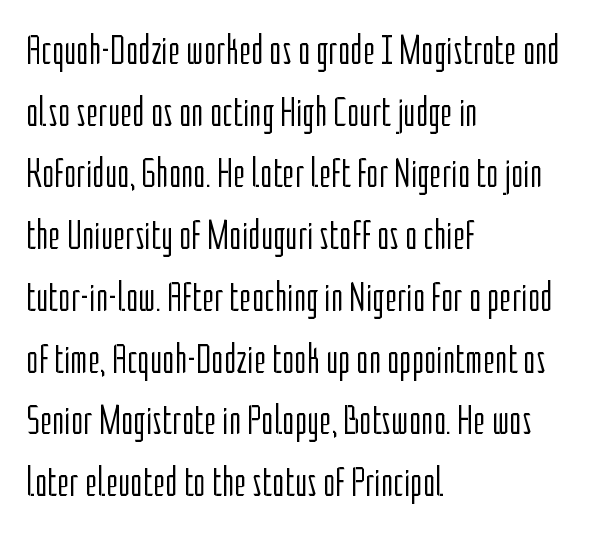
The image shows 42 px light, condensed sans-serif type, upright; set left-aligned, normal line spacing (1.47x), normal letter spacing, not underlined; low stroke contrast and a medium x-height.
